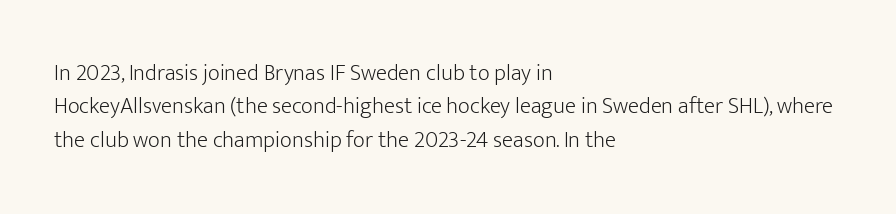
{"italic": "no", "bold": "no", "underline": "no", "align": "left", "line_spacing": "normal", "line_spacing_ratio": 1.45, "letter_spacing": "normal", "letter_spacing_em": 0.0, "glyph_px": 23}
